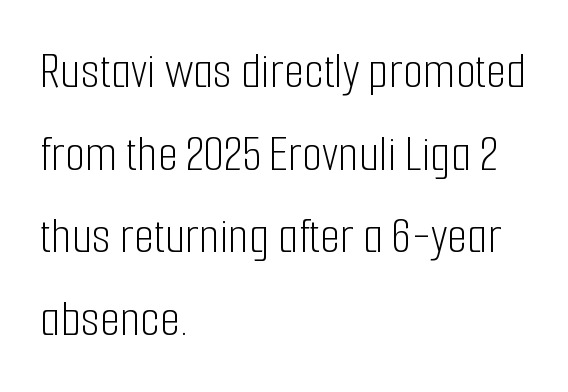
The image shows 52 px light, condensed sans-serif type, upright; set left-aligned, normal line spacing (1.59x), normal letter spacing, not underlined; low stroke contrast and a medium x-height.
